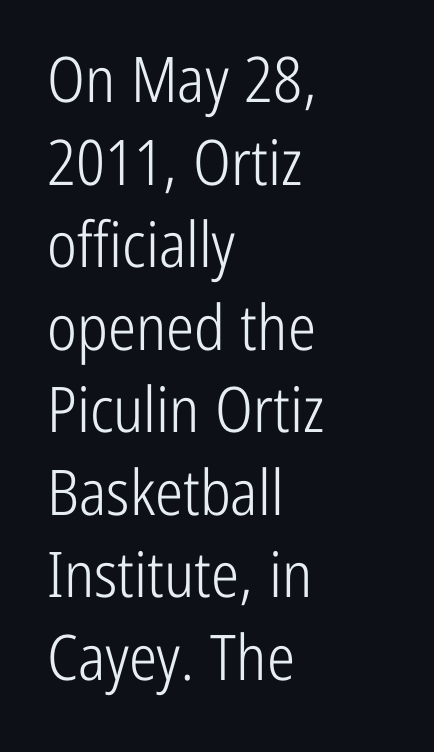
The face used here is proportionally spaced, like ordinary book or web type. The characters are drawn with everyday or finer stroke widths. The rag falls on the right side of this text block. The rendering keeps characters at their native spacing. Vertical strokes here are truly vertical.
